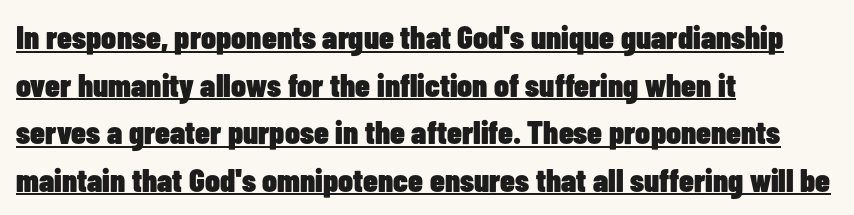
The image shows 33 px heavy, condensed sans-serif type, upright; set left-aligned, normal line spacing (1.44x), normal letter spacing, underlined; low stroke contrast and a medium x-height.
